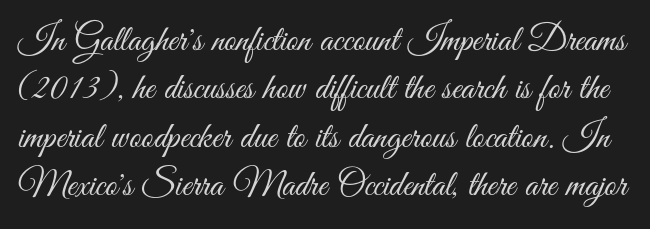
{"serif": "no", "bold": "no", "weight": "light", "width": "condensed", "stroke_contrast": "medium", "x_height": "small", "monospaced": "no", "underline": "no", "line_spacing": "normal", "line_spacing_ratio": 1.31, "letter_spacing": "normal", "letter_spacing_em": 0.0, "glyph_px": 37}
